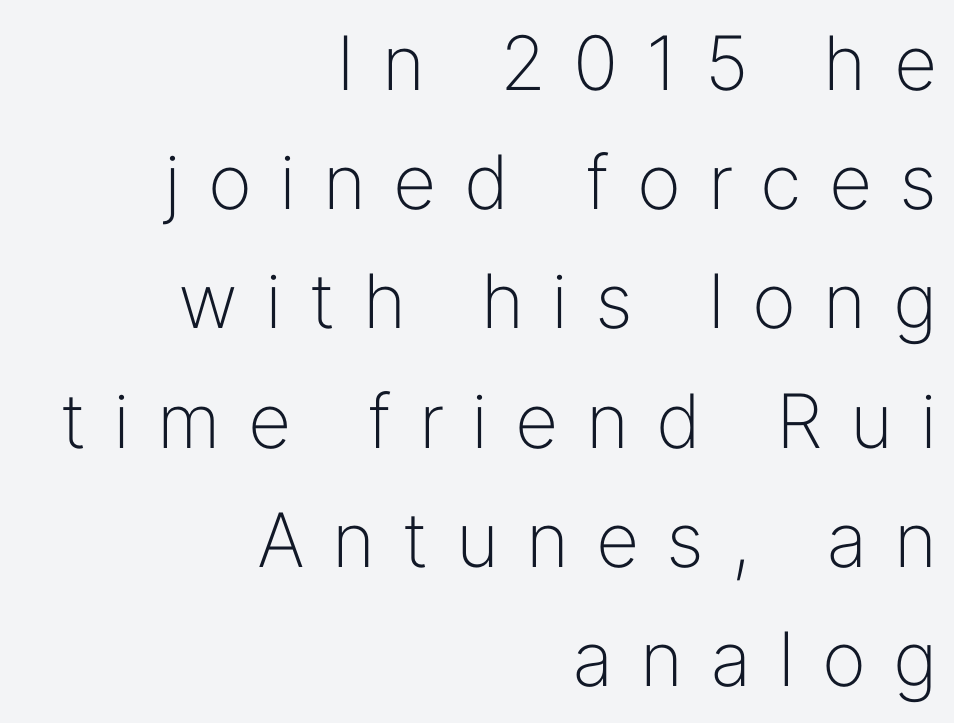
Q: Is the text bold? A: No.
Q: Is the text italic (slanted)? A: No, it is upright.
Q: Is the typeface a serif or a sans-serif typeface? A: Sans-serif.
Q: Is the text underlined? A: No.
Q: How is the paragraph aligned? A: Right-aligned.
Q: Is the spacing between letters normal or unusually wide? A: Unusually wide.
Q: Is the spacing between lines tight, normal or loose? A: Normal.
Q: Width (condensed, normal, or wide)? A: Normal.
Q: Stroke contrast? A: Low.
Q: x-height? A: Medium.
Q: Monospaced? A: No.
